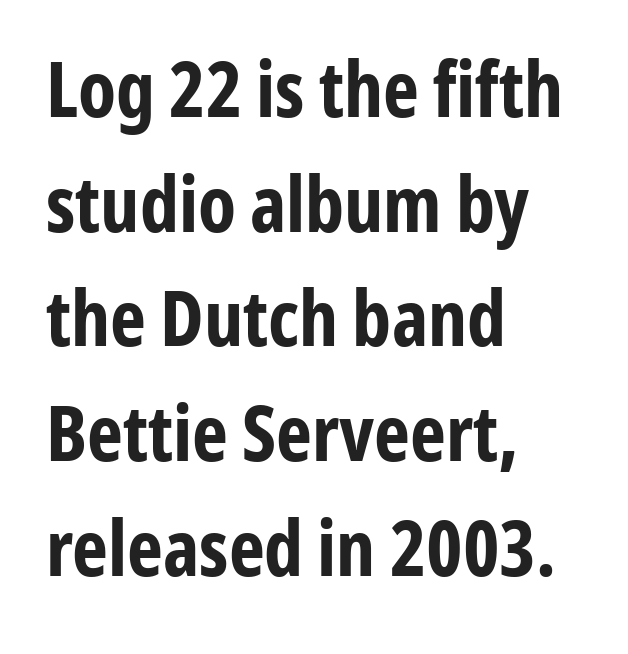
Q: Is the text bold? A: Yes.
Q: Is the text italic (slanted)? A: No, it is upright.
Q: Is the typeface a serif or a sans-serif typeface? A: Sans-serif.
Q: Is the text underlined? A: No.
Q: How is the paragraph aligned? A: Left-aligned.
Q: Is the spacing between letters normal or unusually wide? A: Normal.
Q: Is the spacing between lines tight, normal or loose? A: Normal.
Q: Width (condensed, normal, or wide)? A: Condensed.
Q: Stroke contrast? A: Low.
Q: x-height? A: Medium.
Q: Monospaced? A: No.
